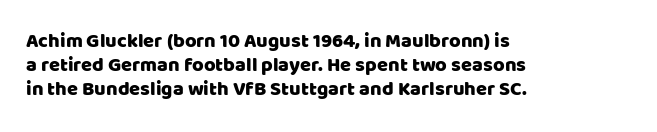
Q: Is the text italic (slanted)? A: No, it is upright.
Q: Is the text underlined? A: No.
Q: How is the paragraph aligned? A: Left-aligned.
Q: Is the spacing between letters normal or unusually wide? A: Normal.
